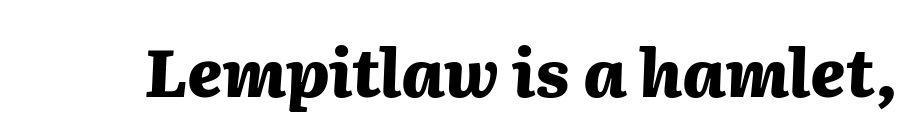
Q: Is the text bold? A: Yes.
Q: Is the text italic (slanted)? A: Yes, it leans right by about 2 degrees.
Q: Is the text underlined? A: No.
Q: Is the spacing between letters normal or unusually wide? A: Normal.
Q: Width (condensed, normal, or wide)? A: Normal.
Q: Stroke contrast? A: Medium.
Q: x-height? A: Medium.
Q: Monospaced? A: No.
